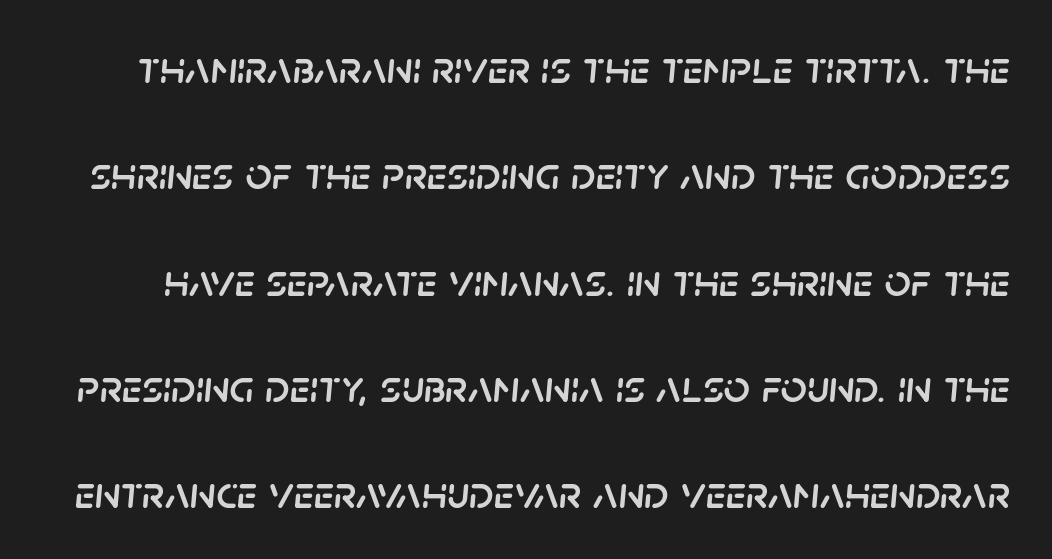
Q: Is the text italic (slanted)? A: Yes, it leans right by about 5 degrees.
Q: Is the text underlined? A: No.
Q: Is the spacing between letters normal or unusually wide? A: Normal.
Q: Is the spacing between lines tight, normal or loose? A: Loose.
Q: Width (condensed, normal, or wide)? A: Normal.
Q: Stroke contrast? A: Low.
Q: x-height? A: Large.
Q: Monospaced? A: No.
